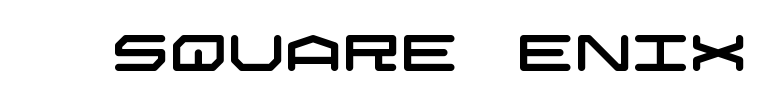
Q: Is the typeface a serif or a sans-serif typeface? A: Sans-serif.
Q: Is the text underlined? A: No.
Q: Is the spacing between letters normal or unusually wide? A: Normal.
Q: Width (condensed, normal, or wide)? A: Wide.
Q: Stroke contrast? A: Low.
Q: x-height? A: Large.
